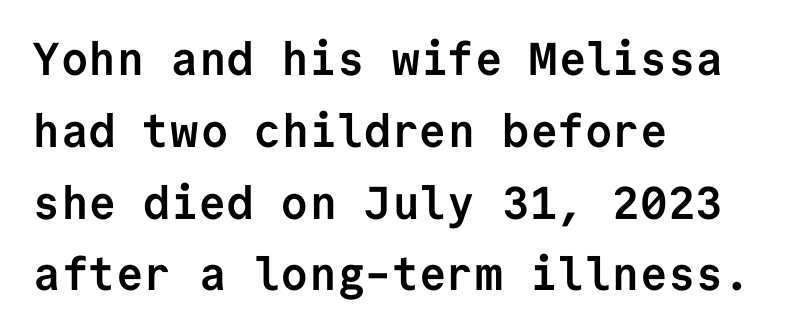
The image shows 46 px semibold sans-serif type, upright, monospaced; set left-aligned, normal line spacing (1.56x), normal letter spacing, not underlined; low stroke contrast and a medium x-height.
